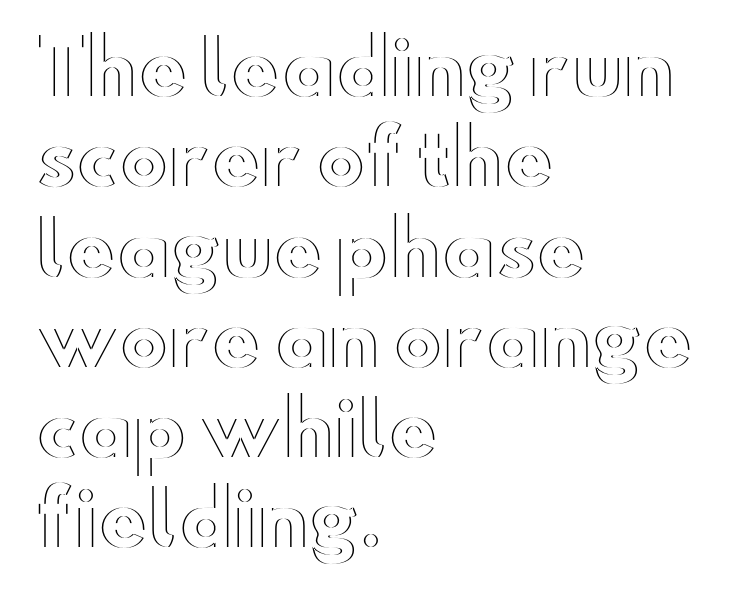
{"italic": "no", "width": "wide", "x_height": "small", "monospaced": "no", "underline": "no", "align": "left", "line_spacing_ratio": 1.22, "letter_spacing": "normal", "letter_spacing_em": 0.0, "glyph_px": 74}
